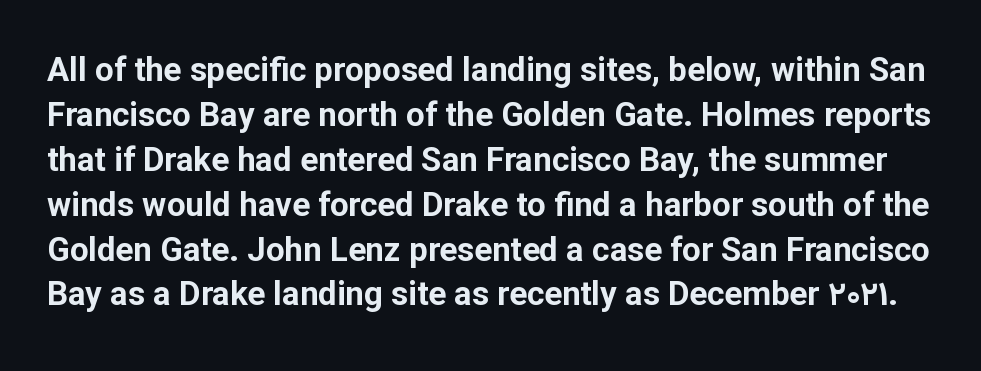
These lines are rendered in a variable-pitch font. The letters stand straight up with perfectly vertical stems. Tracking here is standard; glyphs follow each other at the usual distance. Serif or sans? Sans — the stroke terminals are bare. Quick note: interline space is typical.
